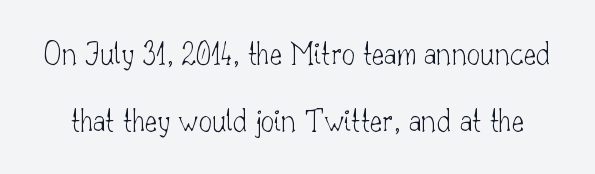
The weight tops out at a normal text grade. Plain, unruled lines of type. Ascenders rise straight up at ninety degrees. Note the varied advance widths — an 'i' is clearly narrower than an 'm'.
